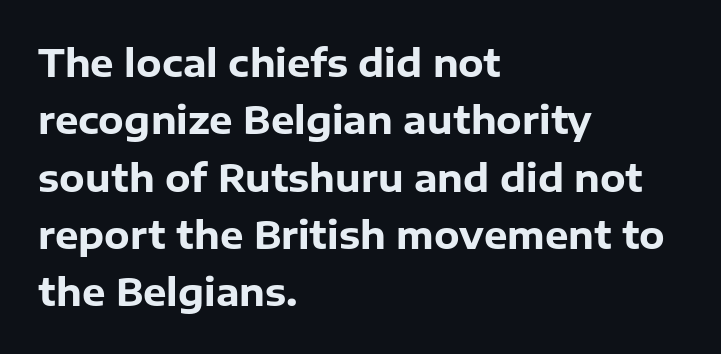
Line spacing here is normal. The baseline area is clear. Short and long lines alike share a common starting point at left. These lines carry a lot of weight — the face is fully bold. Serif or sans? Sans — the stroke terminals are bare.
